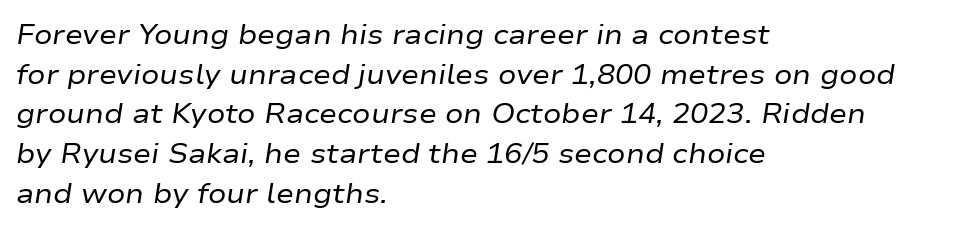
Slant detected: the letters are inclined. Caption: face not bold, strokes unweighted. Where is the straight margin? On the left. Evenly set lines give the paragraph a standard silhouette.
